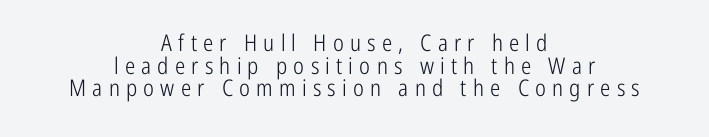
The image shows 23 px text type, upright; set centered, tight line spacing (0.98x), unusually wide letter spacing (+0.27 em), not underlined.
